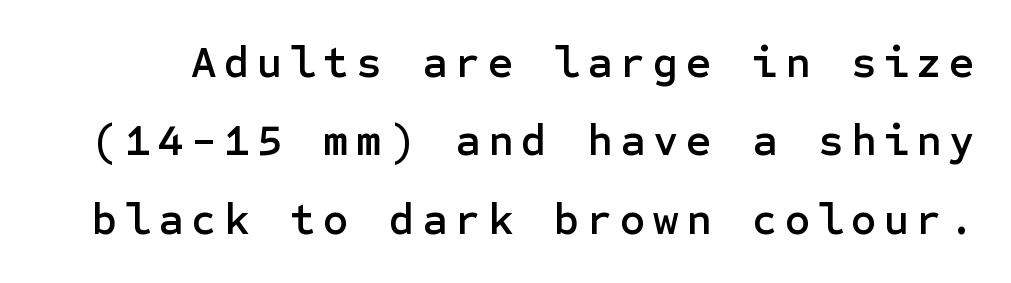
{"serif": "no", "italic": "no", "width": "normal", "stroke_contrast": "low", "x_height": "medium", "underline": "no", "line_spacing_ratio": 1.78, "glyph_px": 44}
